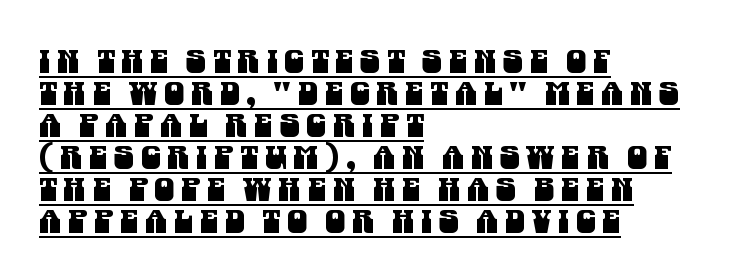
{"serif": "no", "width": "condensed", "stroke_contrast": "medium", "x_height": "large", "monospaced": "no", "underline": "yes", "align": "left", "line_spacing": "tight", "line_spacing_ratio": 1.0, "letter_spacing": "wide", "letter_spacing_em": 0.21, "glyph_px": 32}
